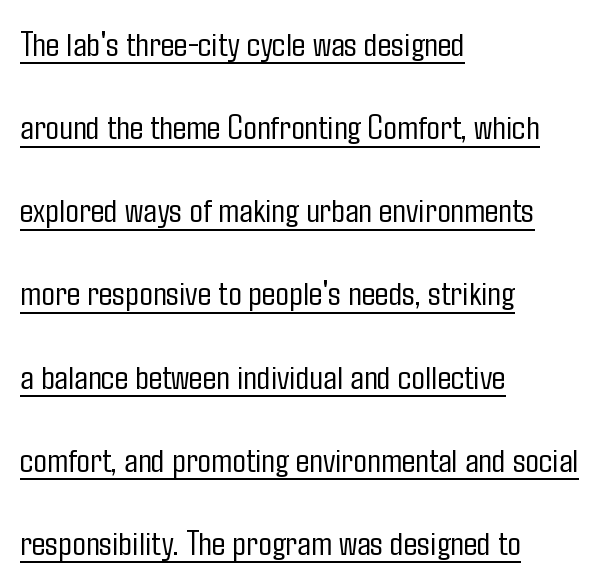
Nope, not italic — everything's standing straight. The passage shown is typed in a proportional face where columns would drift. The glyphs are accompanied by a horizontal stroke just below them. Weight: not bold — regular or lighter.
